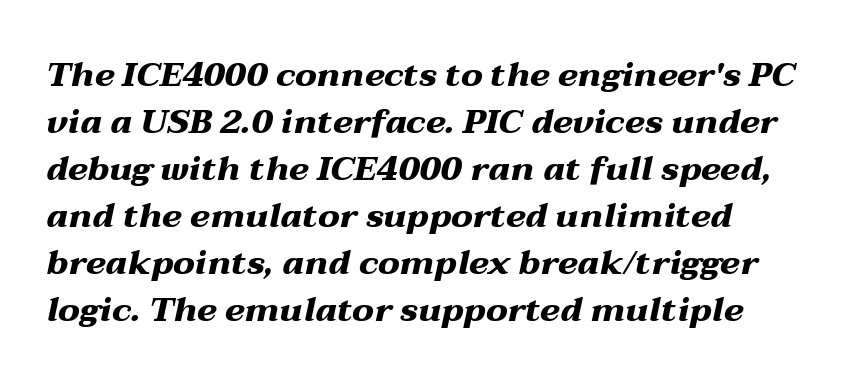
The image shows 34 px heavy, wide type, italic (leaning right); set normal line spacing (1.38x), normal letter spacing, not underlined; medium stroke contrast and a medium x-height.
